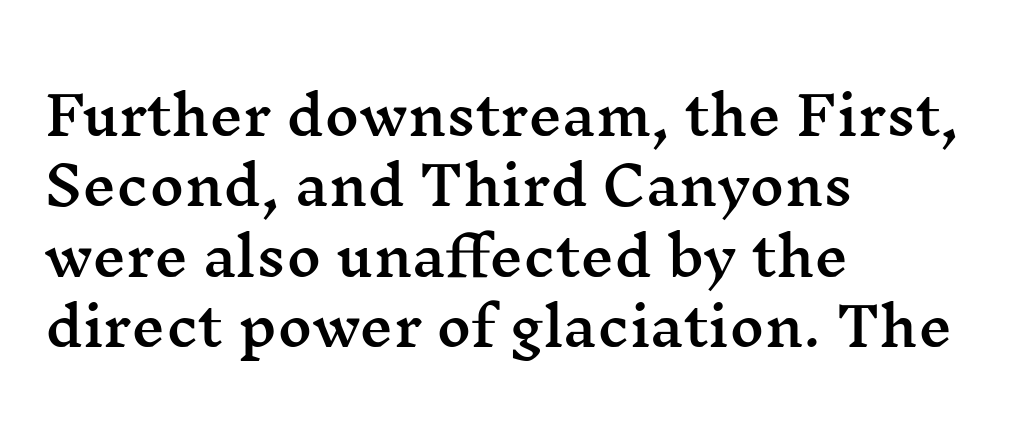
The image shows 53 px wide serif type, upright; set left-aligned, normal line spacing (1.33x), normal letter spacing, not underlined; medium stroke contrast and a medium x-height.
